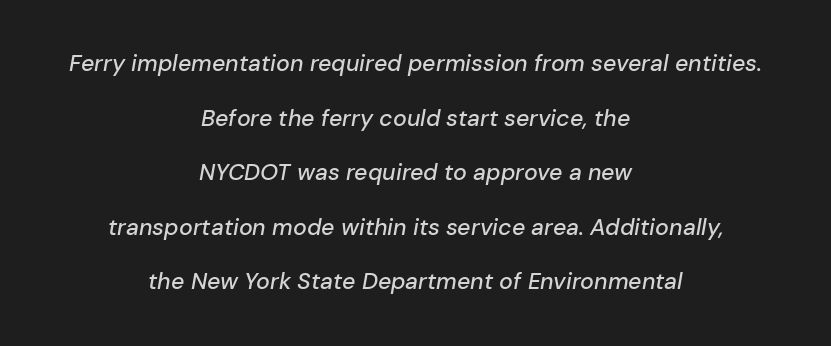
The image shows 23 px text type, italic (leaning right); set centered, loose line spacing (2.37x), normal letter spacing, not underlined.
